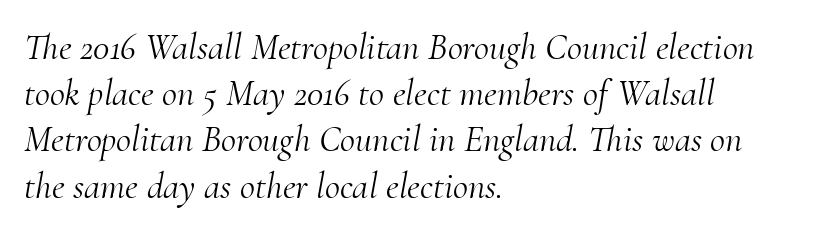
The image shows 37 px light serif type, italic (leaning right); set left-aligned, normal line spacing (1.25x), normal letter spacing, not underlined; medium stroke contrast and a small x-height.
